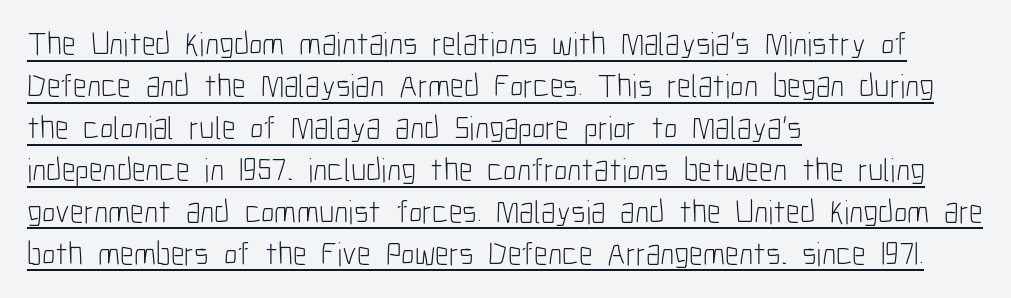
Q: Is the text bold? A: No.
Q: Is the text italic (slanted)? A: No, it is upright.
Q: Is the typeface a serif or a sans-serif typeface? A: Sans-serif.
Q: Is the text underlined? A: Yes.
Q: How is the paragraph aligned? A: Left-aligned.
Q: Is the spacing between letters normal or unusually wide? A: Normal.
Q: Is the spacing between lines tight, normal or loose? A: Normal.
Q: Width (condensed, normal, or wide)? A: Condensed.
Q: Stroke contrast? A: Low.
Q: x-height? A: Medium.
Q: Monospaced? A: No.
